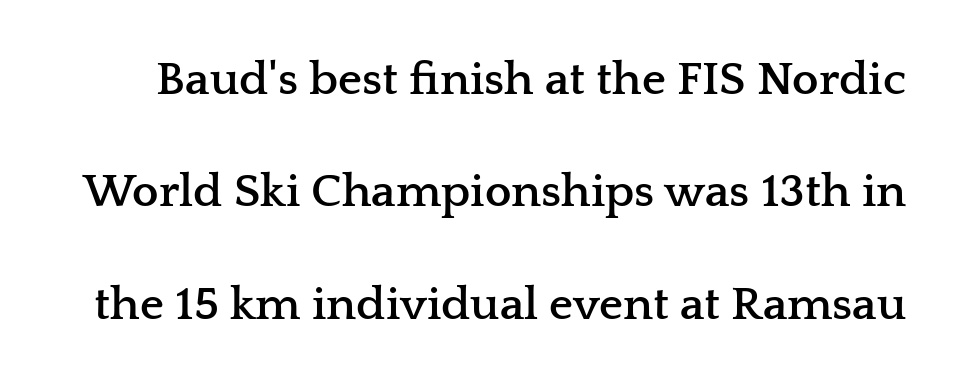
The image shows 47 px semibold, wide serif type, upright; set loose line spacing (2.39x), normal letter spacing, not underlined; low stroke contrast and a medium x-height.
